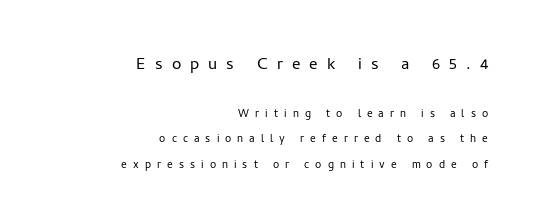
The letters stand upright; this is a roman face. Heft: none added — not bold. Which of the two is more prominent by size? The first, at the top. You could only call the tracking loose — the letters float apart.
